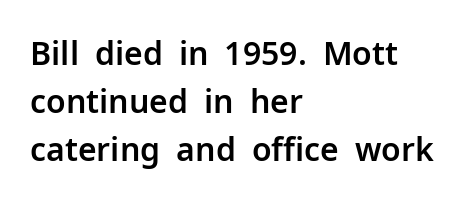
{"serif": "no", "italic": "no", "width": "normal", "stroke_contrast": "low", "x_height": "medium", "monospaced": "no", "underline": "no", "align": "left", "line_spacing": "normal", "line_spacing_ratio": 1.5, "letter_spacing": "normal", "letter_spacing_em": 0.0, "glyph_px": 32}
